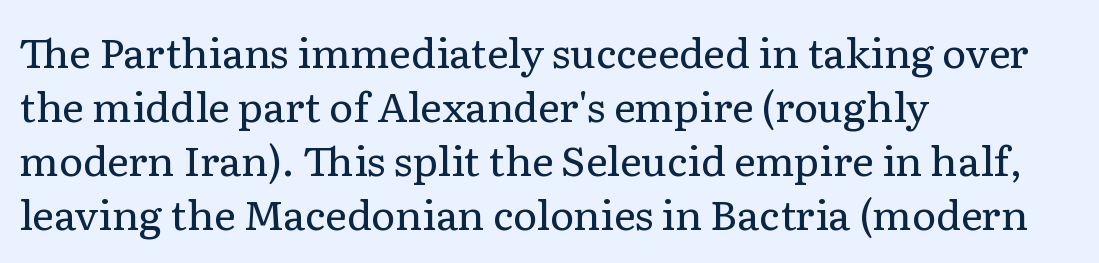
Caption: standard tracking, unaltered. The passage shown is typeset with a serif family. This is not heavy type; no bold has been used. Unmarked baselines from the first word to the last. Where is the straight margin? On the left.
